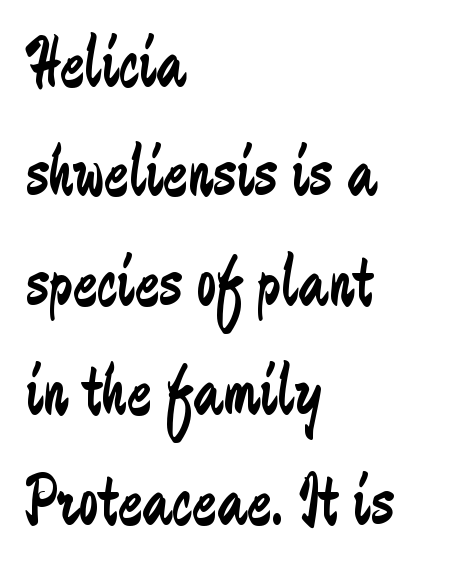
The image shows 72 px regular-weight, condensed sans-serif type; set left-aligned, normal line spacing (1.52x), normal letter spacing, not underlined; low stroke contrast and a medium x-height.
